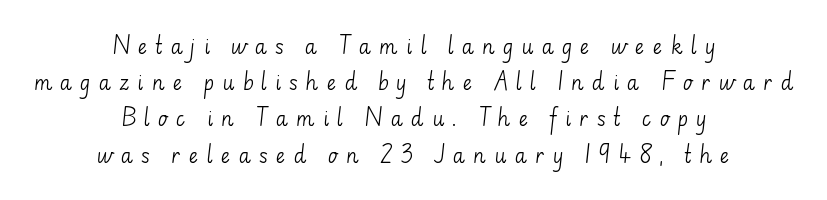
Q: Is the text bold? A: No.
Q: Is the text italic (slanted)? A: Yes.
Q: Is the text underlined? A: No.
Q: How is the paragraph aligned? A: Centered.
Q: Is the spacing between letters normal or unusually wide? A: Unusually wide.
